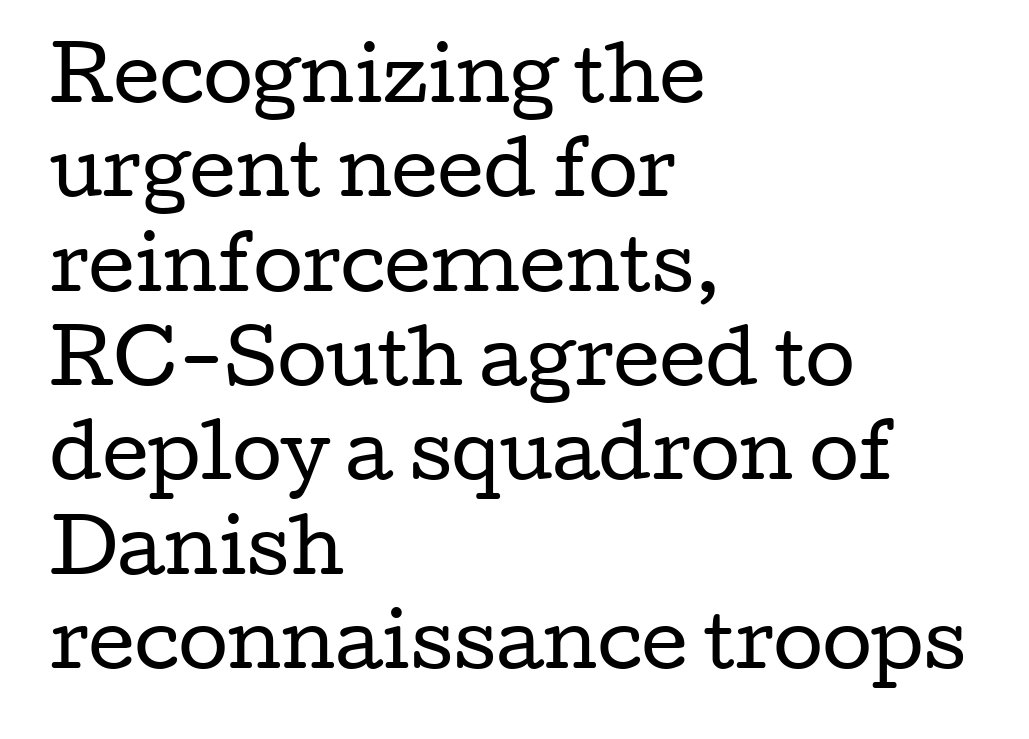
Caption: multi-line text, flush left, ragged right. Proportional: the letters do not fall into vertical columns. This sample uses a serif face. Leading matches the norm, producing a regular column.
